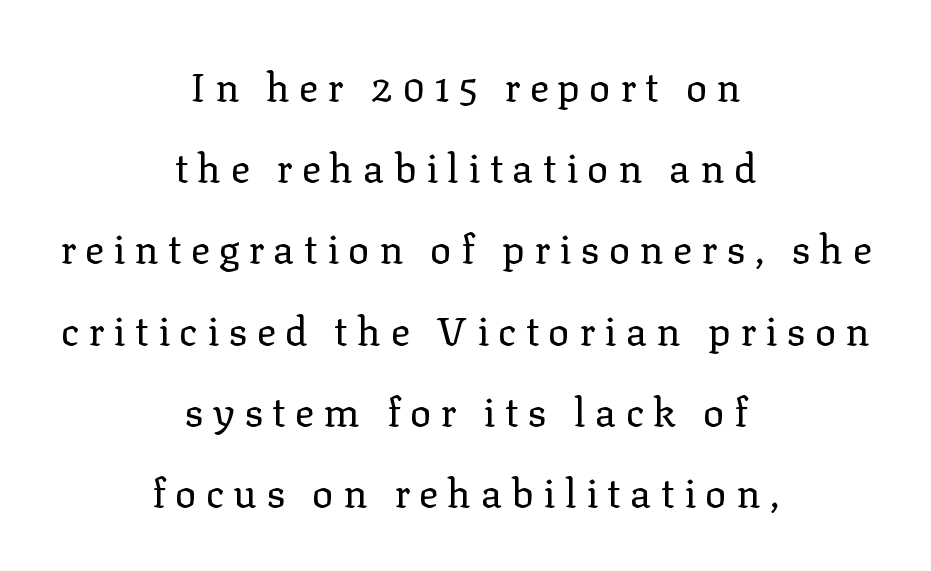
Each line is balanced around a shared central axis. This is roman type, the default non-slanted kind. Nobody drew a line under any word here. The space between consecutive lines is lavish.
